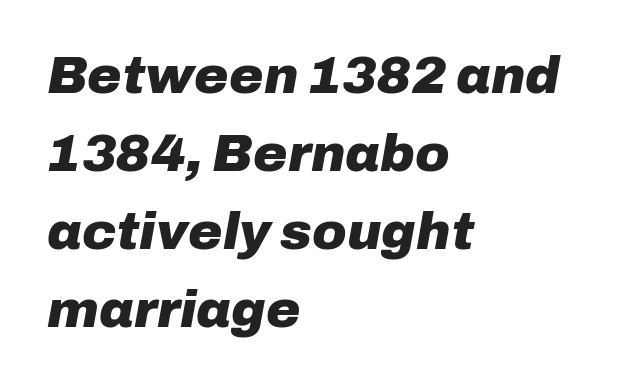
Q: Is the text bold? A: Yes.
Q: Is the text italic (slanted)? A: Yes, it leans right by about 10 degrees.
Q: Is the text underlined? A: No.
Q: How is the paragraph aligned? A: Left-aligned.
Q: Is the spacing between letters normal or unusually wide? A: Normal.
Q: Is the spacing between lines tight, normal or loose? A: Normal.
Q: Width (condensed, normal, or wide)? A: Normal.
Q: Stroke contrast? A: Low.
Q: x-height? A: Medium.
Q: Monospaced? A: No.
